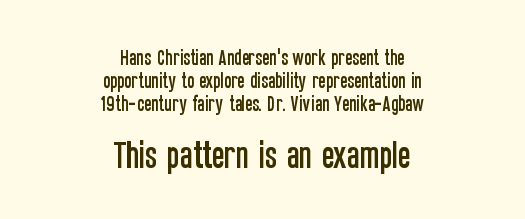
{"serif": "no", "italic": "no", "width": "condensed", "stroke_contrast": "low", "x_height": "large", "monospaced": "no", "underline": "no", "align": "center", "line_spacing": "normal", "line_spacing_ratio": 1.34, "letter_spacing": "normal", "letter_spacing_em": 0.0, "larger_block": "second", "size_ratio": 1.76, "glyph_px": 30}
